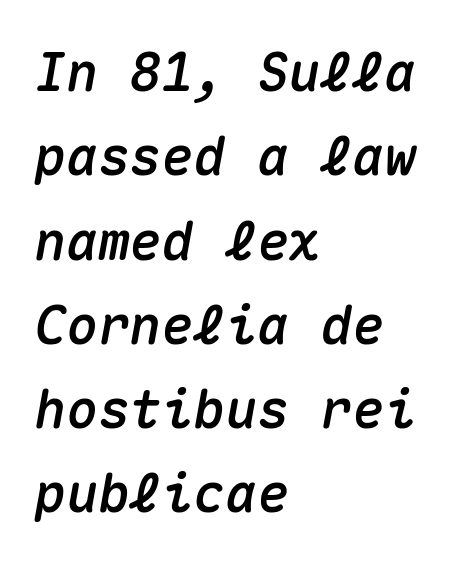
The image shows 53 px text type, italic (leaning right), monospaced; set left-aligned, normal line spacing (1.59x), normal letter spacing, not underlined; medium stroke contrast and a medium x-height.
